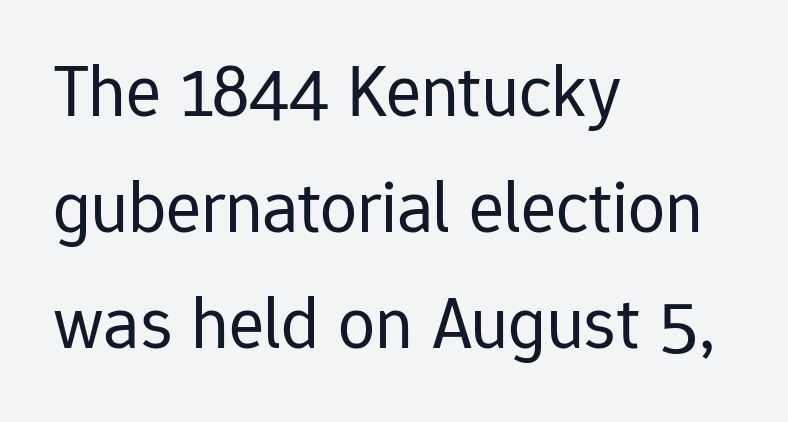
Is the stroke heavy? The answer is a plain regular-or-lighter. These lines are composed in type without serifs. The lines in this sample share a left origin and differ only in where they stop. Plain, unruled lines of type.
